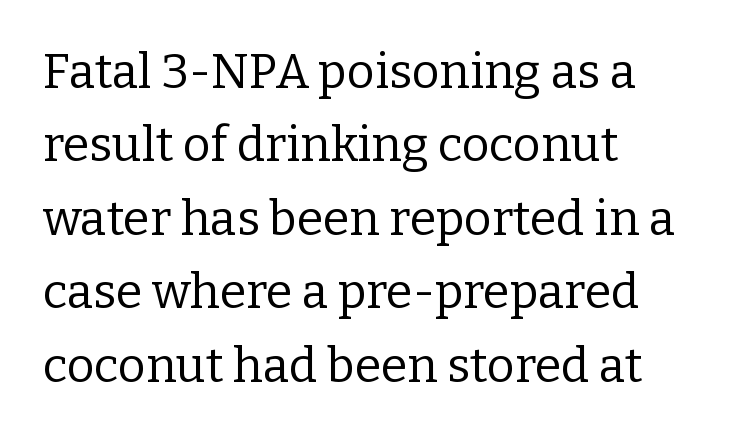
{"serif": "yes", "italic": "no", "bold": "no", "weight": "regular", "width": "normal", "stroke_contrast": "low", "x_height": "medium", "monospaced": "no", "underline": "no", "align": "left", "line_spacing": "normal", "line_spacing_ratio": 1.53, "letter_spacing": "normal", "letter_spacing_em": 0.0, "glyph_px": 48}
